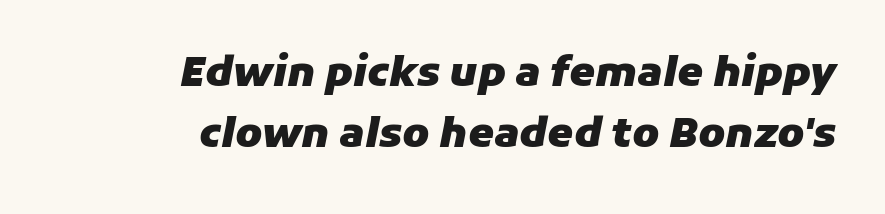
Q: Is the text bold? A: Yes.
Q: Is the text italic (slanted)? A: Yes, it leans right by about 11 degrees.
Q: Is the text underlined? A: No.
Q: How is the paragraph aligned? A: Right-aligned.
Q: Is the spacing between letters normal or unusually wide? A: Normal.
Q: Is the spacing between lines tight, normal or loose? A: Normal.
Q: Width (condensed, normal, or wide)? A: Normal.
Q: Stroke contrast? A: Low.
Q: x-height? A: Medium.
Q: Monospaced? A: No.
